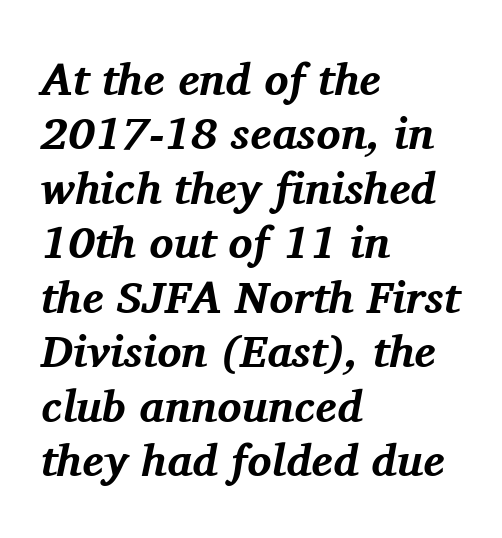
{"serif": "yes", "italic": "yes", "lean": "right", "slant_degrees": 11, "bold": "yes", "weight": "bold", "width": "normal", "stroke_contrast": "medium", "x_height": "medium", "monospaced": "no", "underline": "no", "align": "left", "line_spacing_ratio": 1.21, "letter_spacing": "normal", "letter_spacing_em": 0.0, "glyph_px": 45}
